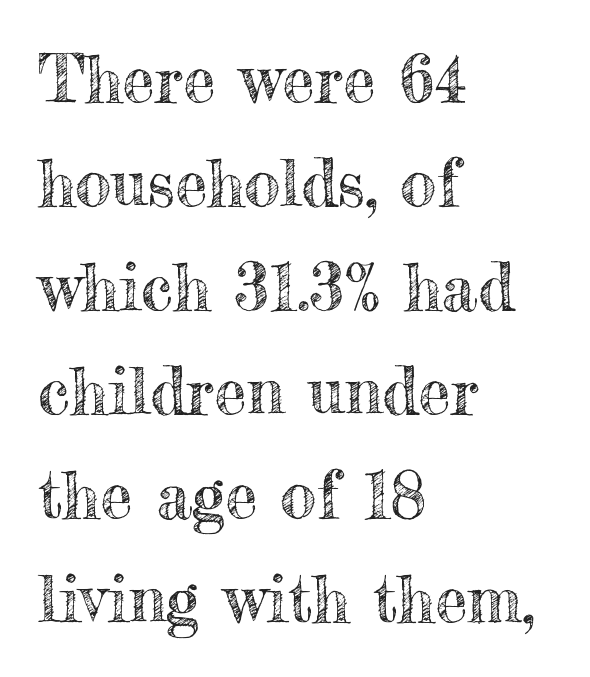
Q: Is the text italic (slanted)? A: No, it is upright.
Q: Is the text underlined? A: No.
Q: How is the paragraph aligned? A: Left-aligned.
Q: Is the spacing between letters normal or unusually wide? A: Normal.
Q: Is the spacing between lines tight, normal or loose? A: Normal.
Q: Width (condensed, normal, or wide)? A: Normal.
Q: x-height? A: Small.
Q: Monospaced? A: No.
